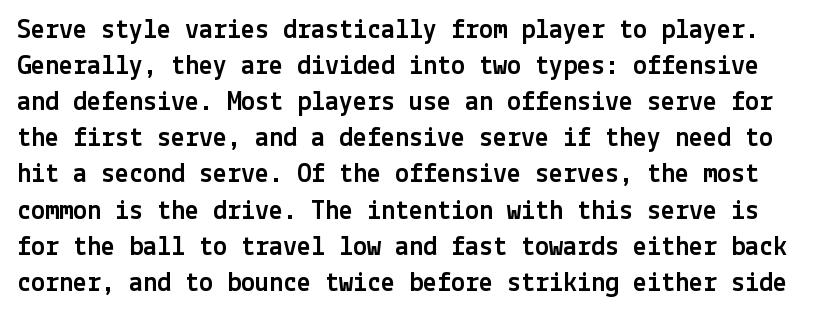
Q: Is the text italic (slanted)? A: No, it is upright.
Q: Is the typeface a serif or a sans-serif typeface? A: Sans-serif.
Q: Is the text underlined? A: No.
Q: Is the spacing between letters normal or unusually wide? A: Normal.
Q: Is the spacing between lines tight, normal or loose? A: Normal.
Q: Width (condensed, normal, or wide)? A: Normal.
Q: x-height? A: Medium.
